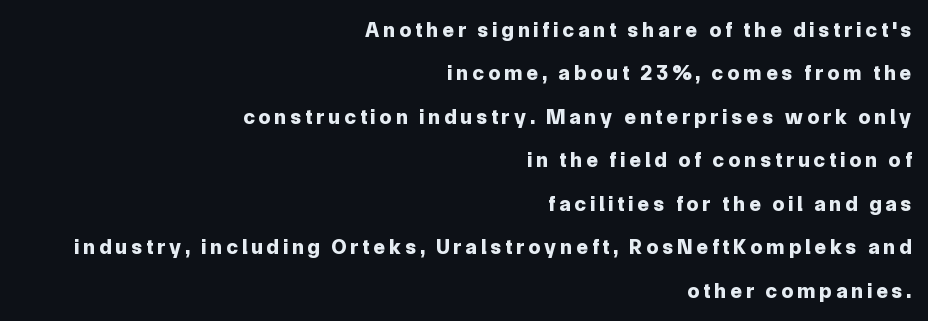
The words here are not underlined. Horizontal bands of white between lines are thick stripes. These lines were composed using upright roman letters. The letterforms stand isolated, each surrounded by extra space.
